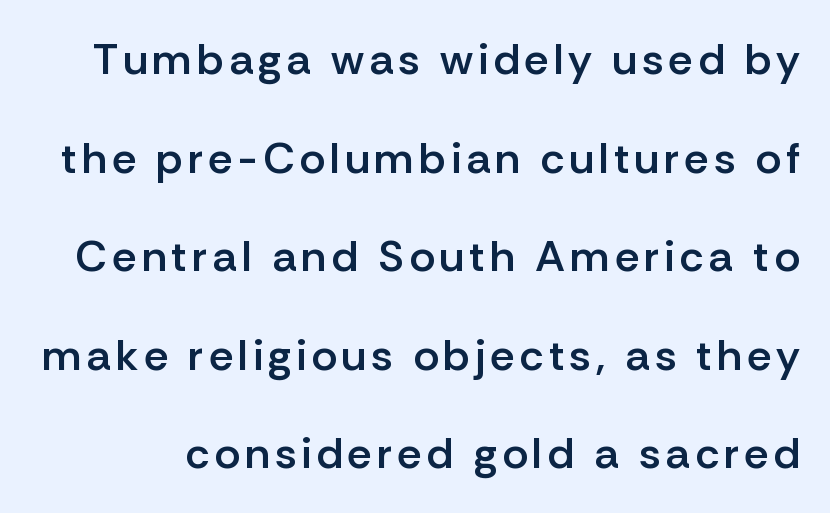
Q: Is the text bold? A: Semi-bold.
Q: Is the text italic (slanted)? A: No, it is upright.
Q: Is the typeface a serif or a sans-serif typeface? A: Sans-serif.
Q: Is the text underlined? A: No.
Q: Is the spacing between lines tight, normal or loose? A: Loose.
Q: Width (condensed, normal, or wide)? A: Normal.
Q: Stroke contrast? A: Low.
Q: x-height? A: Medium.
Q: Monospaced? A: No.
